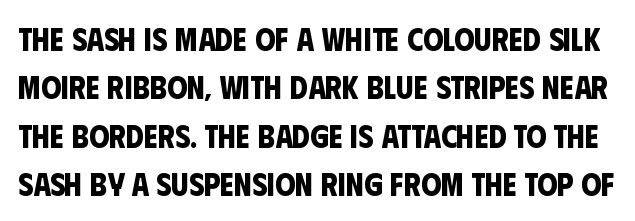
{"serif": "no", "bold": "yes", "weight": "bold", "width": "condensed", "stroke_contrast": "low", "x_height": "large", "monospaced": "no", "underline": "no", "line_spacing": "normal", "line_spacing_ratio": 1.51, "letter_spacing": "normal", "letter_spacing_em": 0.0, "glyph_px": 32}
